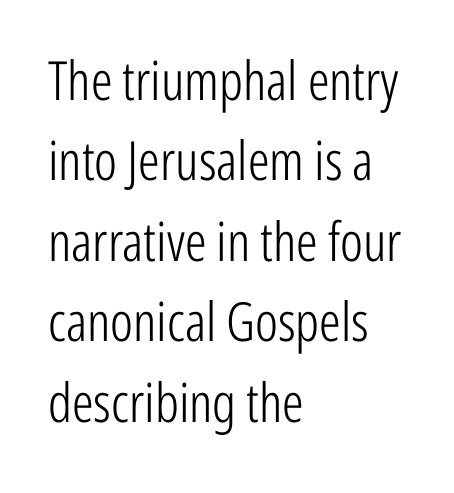
Q: Is the text bold? A: No.
Q: Is the text italic (slanted)? A: No, it is upright.
Q: Is the typeface a serif or a sans-serif typeface? A: Sans-serif.
Q: Is the text underlined? A: No.
Q: How is the paragraph aligned? A: Left-aligned.
Q: Is the spacing between letters normal or unusually wide? A: Normal.
Q: Is the spacing between lines tight, normal or loose? A: Normal.
Q: Width (condensed, normal, or wide)? A: Condensed.
Q: Stroke contrast? A: Low.
Q: x-height? A: Medium.
Q: Monospaced? A: No.
